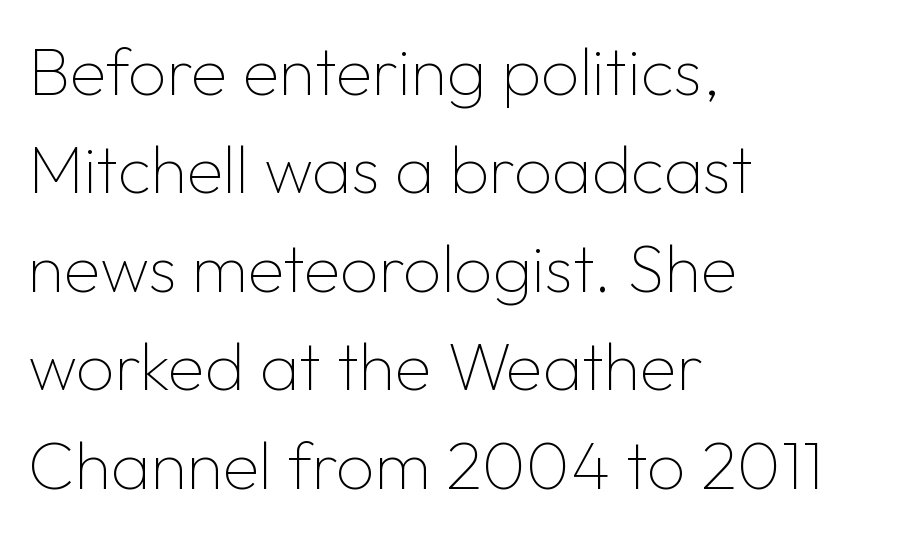
The designer left line spacing at the default. Note the varied advance widths — an 'i' is clearly narrower than an 'm'. Upright lettering throughout. Type style note: lacks serifs. Clear beneath every line of the passage.
